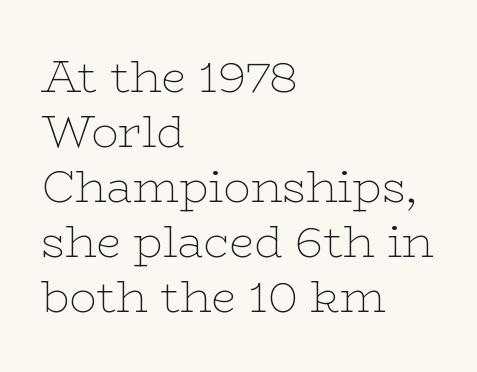
Q: Is the text bold? A: No.
Q: Is the text italic (slanted)? A: No, it is upright.
Q: Is the typeface a serif or a sans-serif typeface? A: Serif.
Q: Is the text underlined? A: No.
Q: How is the paragraph aligned? A: Left-aligned.
Q: Is the spacing between letters normal or unusually wide? A: Normal.
Q: Width (condensed, normal, or wide)? A: Wide.
Q: Stroke contrast? A: Low.
Q: x-height? A: Medium.
Q: Monospaced? A: No.
